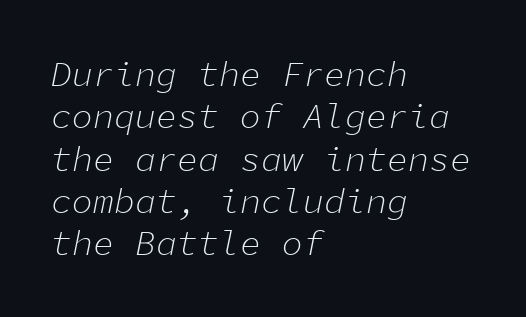
The image shows 35 px light type, italic (leaning right), monospaced; set left-aligned, line spacing 1.21x, normal letter spacing, not underlined; low stroke contrast and a medium x-height.
